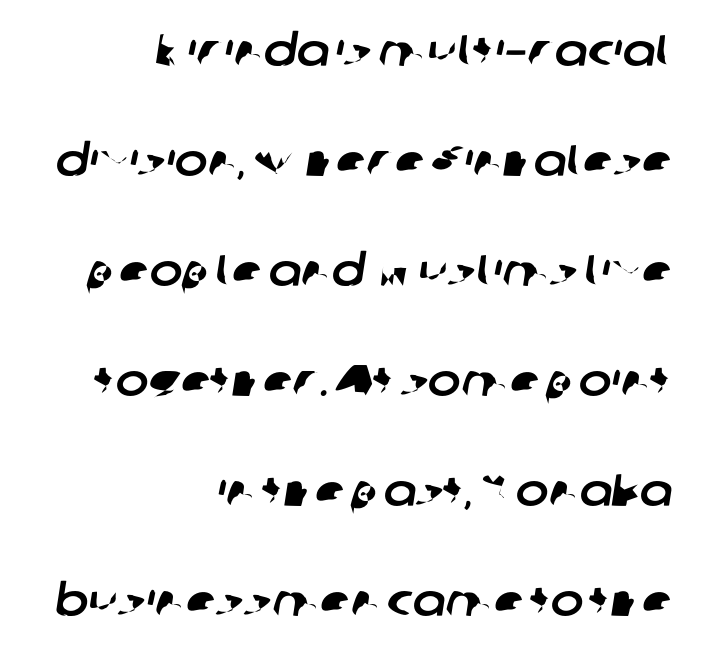
Q: Is the typeface a serif or a sans-serif typeface? A: Sans-serif.
Q: Is the text underlined? A: No.
Q: How is the paragraph aligned? A: Right-aligned.
Q: Is the spacing between letters normal or unusually wide? A: Normal.
Q: Is the spacing between lines tight, normal or loose? A: Loose.
Q: Width (condensed, normal, or wide)? A: Normal.
Q: Stroke contrast? A: Low.
Q: x-height? A: Medium.
Q: Monospaced? A: No.
